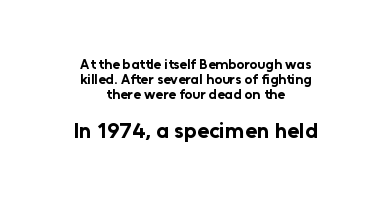
{"italic": "no", "bold": "yes", "underline": "no", "align": "center", "line_spacing": "tight", "line_spacing_ratio": 1.06, "letter_spacing": "normal", "letter_spacing_em": 0.0, "larger_block": "second", "size_ratio": 1.57, "glyph_px": 22}
